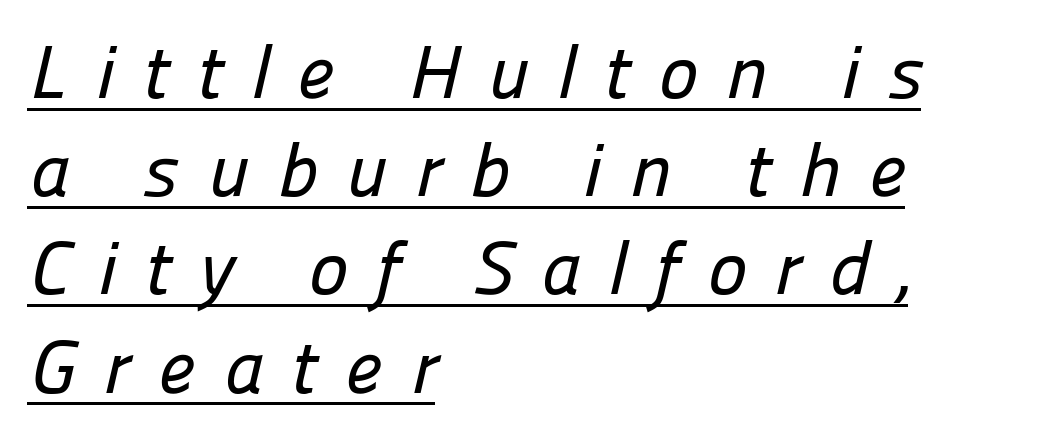
{"serif": "no", "width": "normal", "stroke_contrast": "low", "x_height": "medium", "monospaced": "no", "underline": "yes", "align": "left", "line_spacing": "normal", "line_spacing_ratio": 1.31, "letter_spacing": "wide", "letter_spacing_em": 0.37, "glyph_px": 75}
